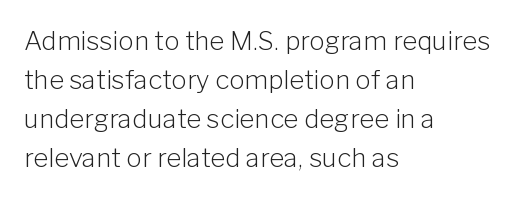
{"italic": "no", "bold": "no", "underline": "no", "align": "left", "line_spacing": "normal", "line_spacing_ratio": 1.5, "letter_spacing": "normal", "letter_spacing_em": 0.0, "glyph_px": 26}
